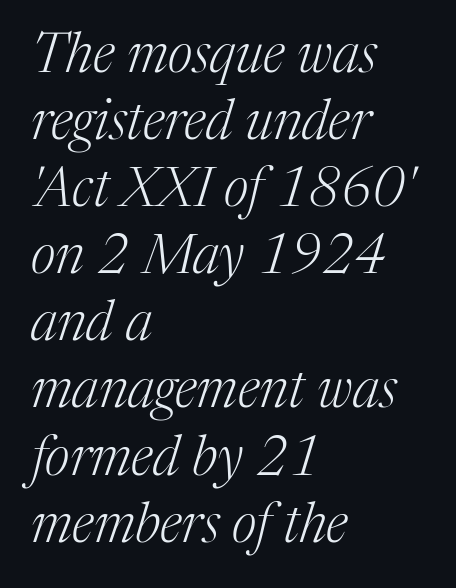
Q: Is the text bold? A: No.
Q: Is the text italic (slanted)? A: Yes, it leans right by about 17 degrees.
Q: Is the typeface a serif or a sans-serif typeface? A: Serif.
Q: Is the text underlined? A: No.
Q: How is the paragraph aligned? A: Left-aligned.
Q: Is the spacing between letters normal or unusually wide? A: Normal.
Q: Width (condensed, normal, or wide)? A: Normal.
Q: Stroke contrast? A: Medium.
Q: x-height? A: Medium.
Q: Monospaced? A: No.
